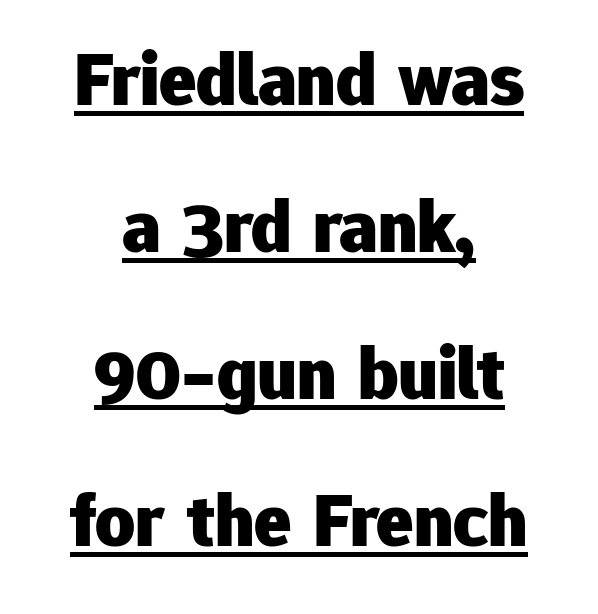
Note the varied advance widths — an 'i' is clearly narrower than an 'm'. Caption: bold face, heavy strokes. A typesetter would call this leading open, well beyond the default. Underlined type. Each letter's strokes conclude bluntly, with no projecting serifs.
